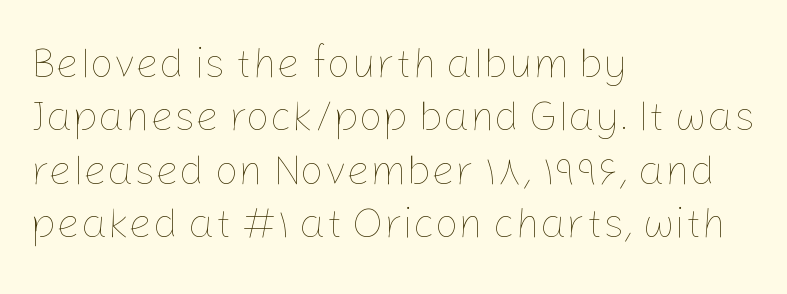
Q: Is the text bold? A: No.
Q: Is the text italic (slanted)? A: No, it is upright.
Q: Is the text underlined? A: No.
Q: How is the paragraph aligned? A: Left-aligned.
Q: Is the spacing between letters normal or unusually wide? A: Normal.
Q: Is the spacing between lines tight, normal or loose? A: Normal.
Q: Width (condensed, normal, or wide)? A: Normal.
Q: Stroke contrast? A: Low.
Q: x-height? A: Medium.
Q: Monospaced? A: No.
